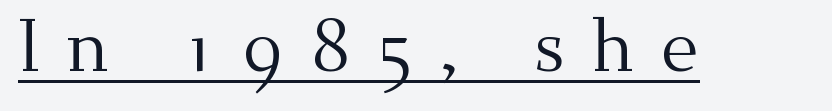
The image shows 74 px regular-weight serif type, upright; set unusually wide letter spacing (+0.36 em), underlined; medium stroke contrast and a small x-height.
